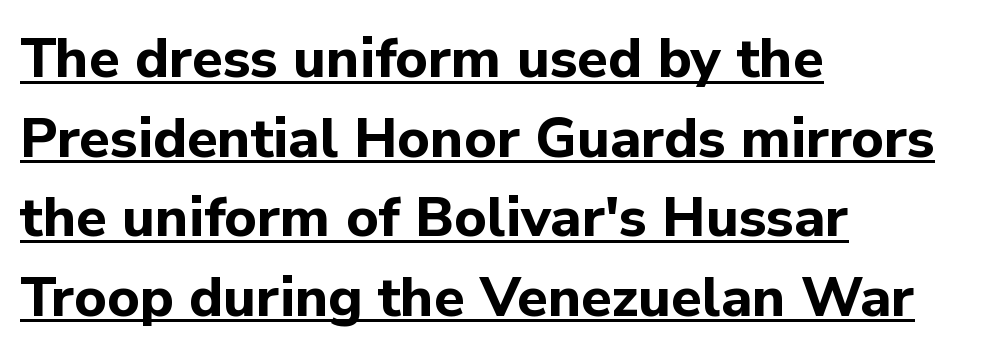
{"serif": "no", "italic": "no", "bold": "yes", "weight": "bold", "width": "normal", "stroke_contrast": "low", "x_height": "medium", "monospaced": "no", "underline": "yes", "align": "left", "line_spacing": "normal", "line_spacing_ratio": 1.42, "letter_spacing": "normal", "letter_spacing_em": 0.0, "glyph_px": 56}
